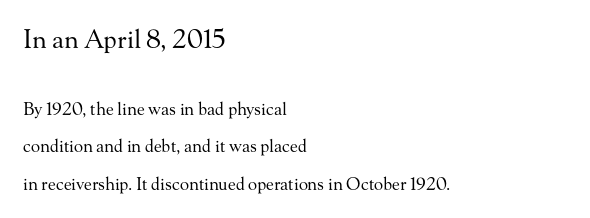
Stem width sits at or under what a default text font uses. Alignment: flush left. The axis of the letterforms is exactly vertical. The passage shown begins with its larger block and ends with its smaller one. The gap between lines stays unmarked. Successive baselines arrive slowly, with a big drop between each.
